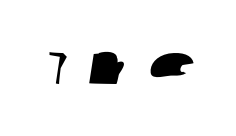
Q: Is the typeface a serif or a sans-serif typeface? A: Sans-serif.
Q: Is the text underlined? A: No.
Q: Width (condensed, normal, or wide)? A: Wide.
Q: Stroke contrast? A: Low.
Q: x-height? A: Large.
Q: Monospaced? A: No.
